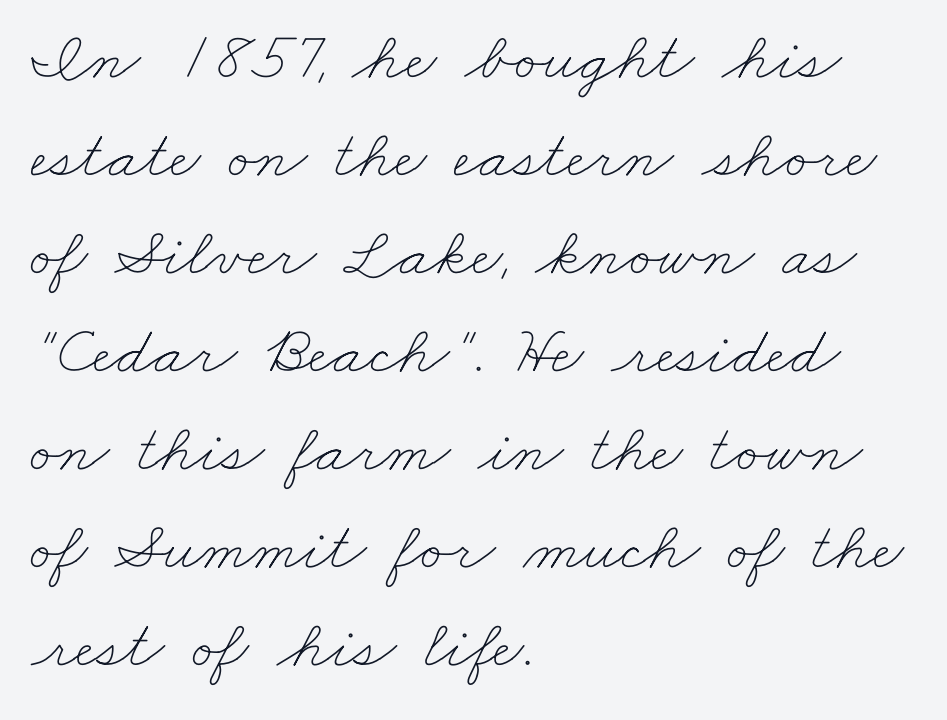
Each line starts at the same left margin while the right side varies. Descenders hang freely into open space. Caption: standard tracking, unaltered. The font is comparable to plain body text, perhaps lighter. Line spacing here is normal.
